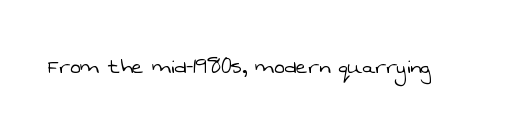
Ink coverage per letter is moderate at most. Check the space under the baseline: it is left empty. Nobody touched the tracking dial on this one.
